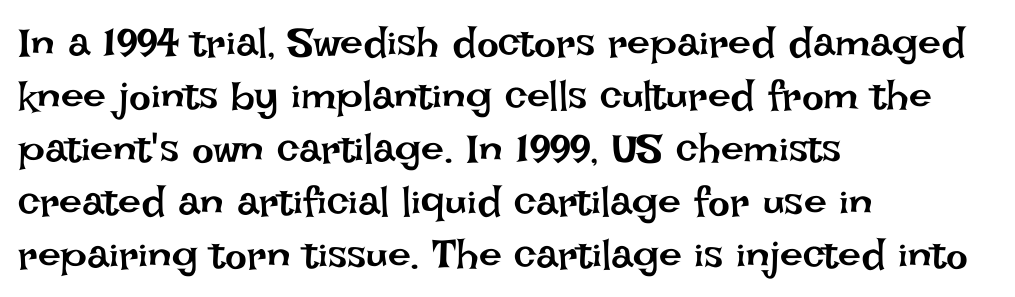
{"italic": "no", "bold": "no", "weight": "regular", "width": "normal", "stroke_contrast": "low", "x_height": "large", "monospaced": "no", "underline": "no", "align": "left", "line_spacing": "normal", "line_spacing_ratio": 1.29, "letter_spacing": "normal", "letter_spacing_em": 0.0, "glyph_px": 41}
